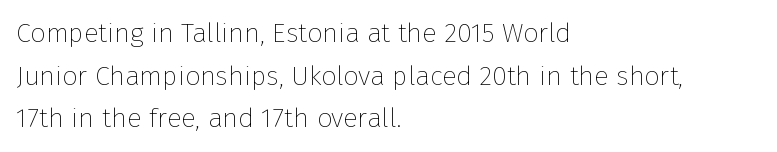
The ragged edge is on the right, which tells us the setting is flush left. Vertical strokes here are truly vertical. Heaviness? Minimal to ordinary, like unemphasized prose. Lines of text with bare space underneath.
